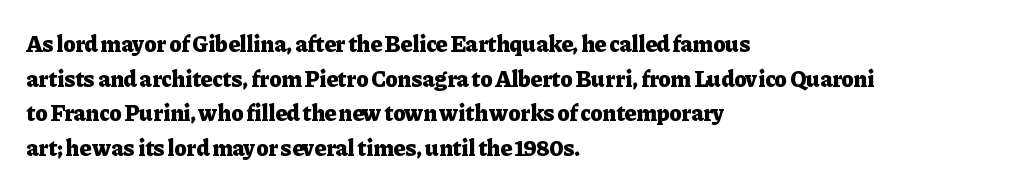
{"italic": "no", "bold": "yes", "underline": "no", "align": "left", "line_spacing": "normal", "line_spacing_ratio": 1.51, "letter_spacing": "normal", "letter_spacing_em": 0.0, "glyph_px": 23}
